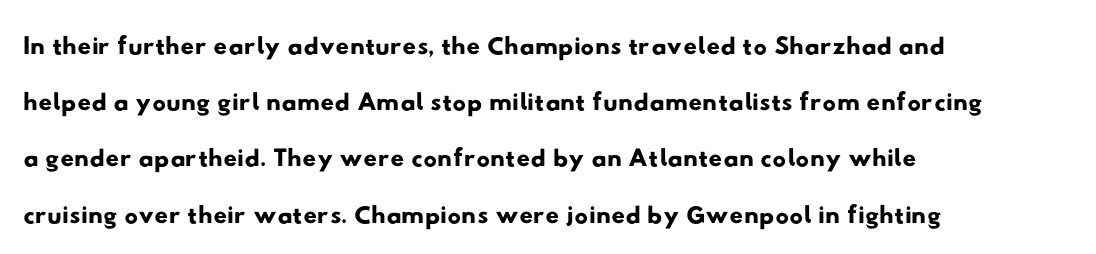
Notice how the passage keeps a crisp vertical edge on the left only. The face used here is a sans, in the tradition of grotesques and geometrics. One glance says typical: line gaps are just what's usual. Honestly, the letter spacing is just normal — you wouldn't notice it. Check under the words: just untouched page. These lines are rendered in a variable-pitch font.
